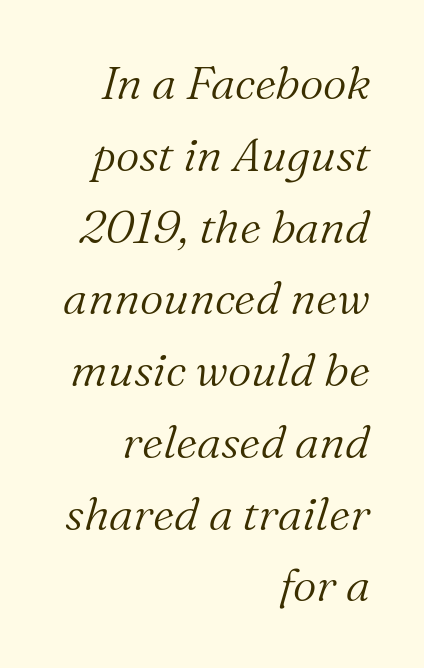
The image shows 46 px light serif type, italic (leaning right); set right-aligned, normal line spacing (1.56x), normal letter spacing, not underlined; medium stroke contrast and a medium x-height.
